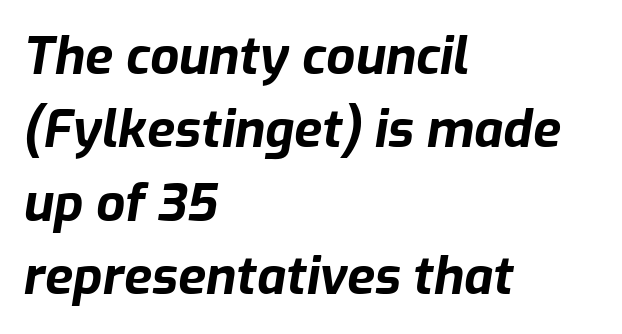
{"italic": "yes", "lean": "right", "slant_degrees": 9, "bold": "yes", "weight": "bold", "width": "normal", "stroke_contrast": "low", "x_height": "medium", "monospaced": "no", "underline": "no", "align": "left", "line_spacing": "normal", "line_spacing_ratio": 1.44, "letter_spacing": "normal", "letter_spacing_em": 0.0, "glyph_px": 51}
